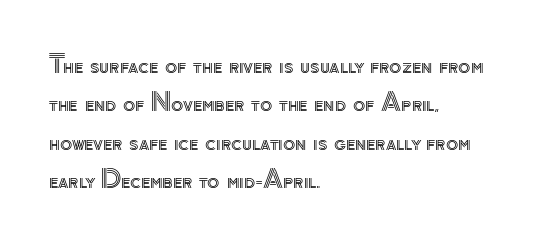
These lines stack with their left ends in a neat column. This is the regular roman posture of the typeface. Leading matches the norm, producing a regular column. No extra tracking has been applied to these lines. Type without underlining.
